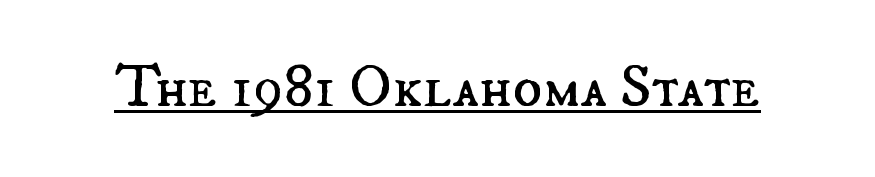
This is the regular roman posture of the typeface. Underlining? Definitely there. Think of a printed novel: that variable character pitch is what you see here. A light-to-regular cut is what we see here.
